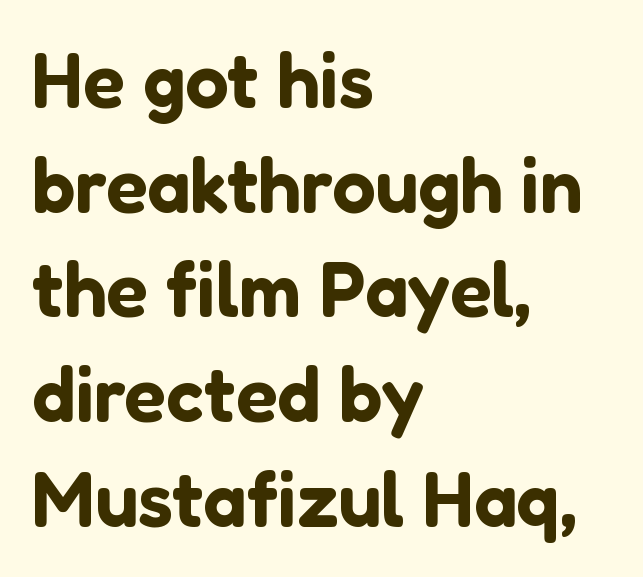
Rendered with straight, roman letterforms. Each word holds together tightly as a unit, with standard inter-letter gaps. Spacing verdict: proportional, widths tailored to each character. Is this a sans? Yes — the strokes have no serifs. The text block is weighted toward the left margin, trailing off unevenly rightward. Lines of text with bare space underneath.
